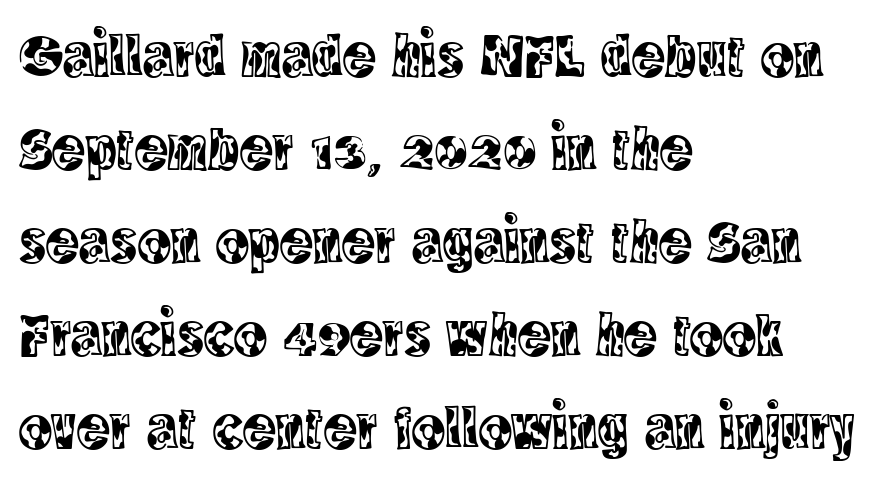
Q: Is the text italic (slanted)? A: No, it is upright.
Q: Is the typeface a serif or a sans-serif typeface? A: Serif.
Q: Is the text underlined? A: No.
Q: How is the paragraph aligned? A: Left-aligned.
Q: Is the spacing between letters normal or unusually wide? A: Normal.
Q: Is the spacing between lines tight, normal or loose? A: Normal.
Q: Width (condensed, normal, or wide)? A: Condensed.
Q: x-height? A: Large.
Q: Monospaced? A: No.
